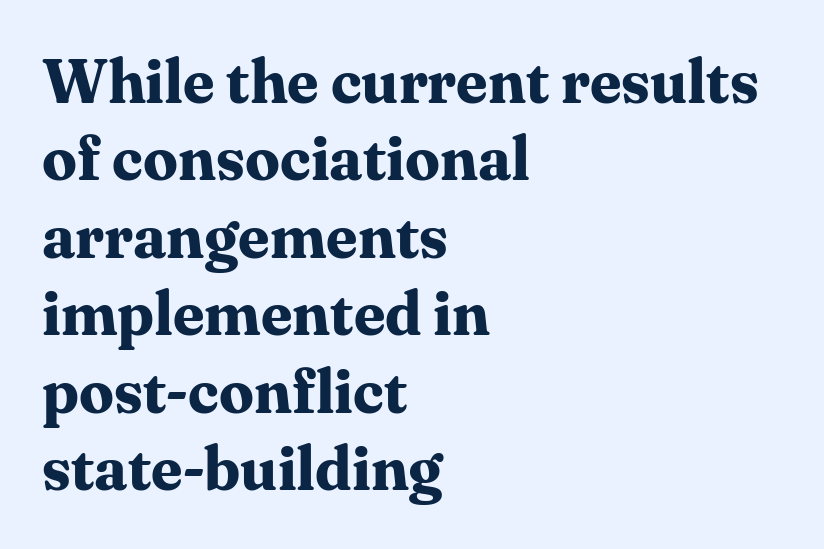
{"serif": "yes", "italic": "no", "bold": "yes", "weight": "bold", "width": "normal", "stroke_contrast": "medium", "x_height": "medium", "monospaced": "no", "underline": "no", "align": "left", "line_spacing": "normal", "line_spacing_ratio": 1.25, "letter_spacing": "normal", "letter_spacing_em": 0.0, "glyph_px": 62}
